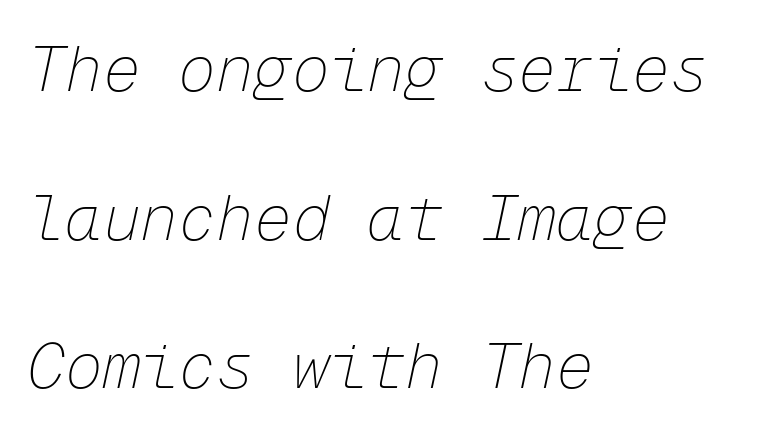
Q: Is the text bold? A: No.
Q: Is the text italic (slanted)? A: Yes, it leans right by about 12 degrees.
Q: Is the text underlined? A: No.
Q: How is the paragraph aligned? A: Left-aligned.
Q: Is the spacing between letters normal or unusually wide? A: Normal.
Q: Is the spacing between lines tight, normal or loose? A: Loose.
Q: Width (condensed, normal, or wide)? A: Normal.
Q: Stroke contrast? A: Low.
Q: x-height? A: Medium.
Q: Monospaced? A: Yes.
